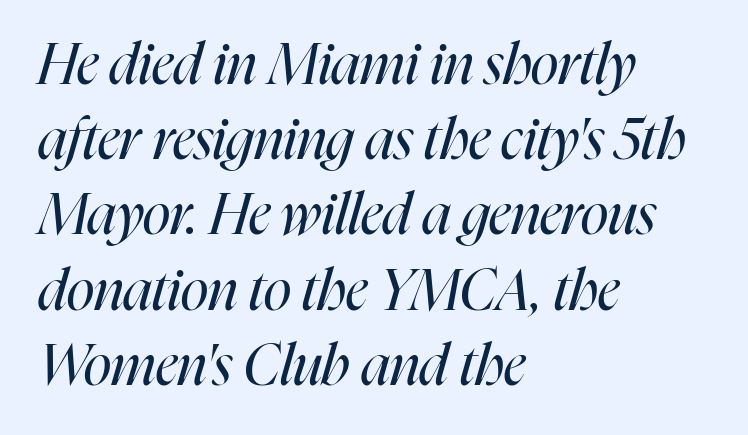
The image shows 57 px regular-weight, condensed type, italic (leaning right); set left-aligned, normal line spacing (1.32x), normal letter spacing, not underlined; high stroke contrast and a medium x-height.
